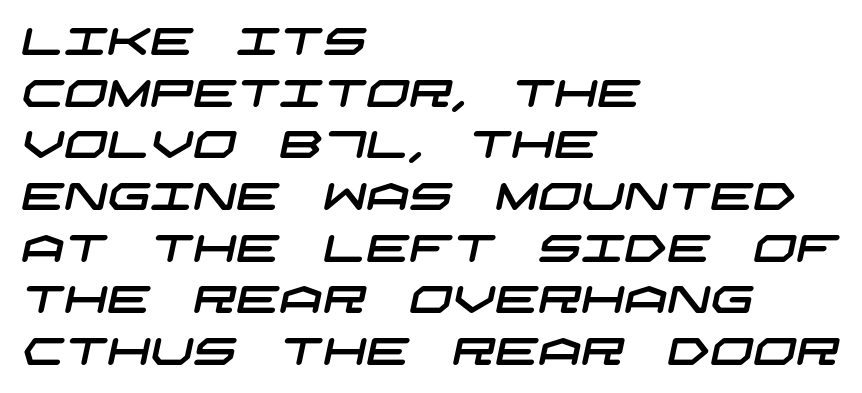
Q: Is the typeface a serif or a sans-serif typeface? A: Sans-serif.
Q: Is the text underlined? A: No.
Q: How is the paragraph aligned? A: Left-aligned.
Q: Is the spacing between letters normal or unusually wide? A: Normal.
Q: Is the spacing between lines tight, normal or loose? A: Normal.
Q: Width (condensed, normal, or wide)? A: Wide.
Q: Stroke contrast? A: Low.
Q: x-height? A: Large.
